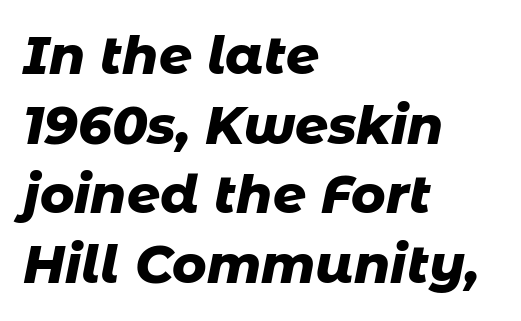
Anything drawn beneath the words? Only blank space. Rows of type keep a routine distance in the vertical direction. Every character sits at an angle, as italics do. The letters advance in unequal steps, a hallmark of proportional type.
